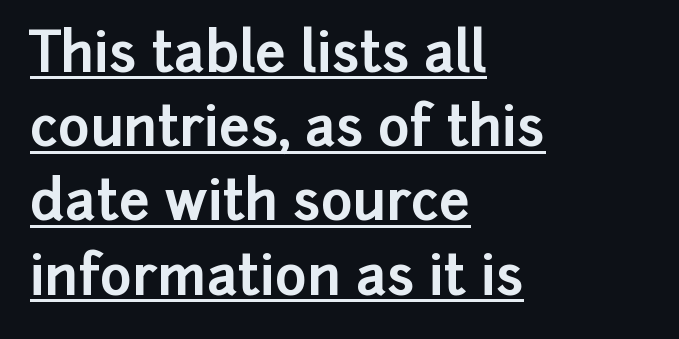
{"serif": "no", "italic": "no", "bold": "yes", "weight": "bold", "width": "normal", "stroke_contrast": "low", "x_height": "medium", "monospaced": "no", "underline": "yes", "align": "left", "line_spacing": "normal", "line_spacing_ratio": 1.35, "letter_spacing": "normal", "letter_spacing_em": 0.0, "glyph_px": 55}
